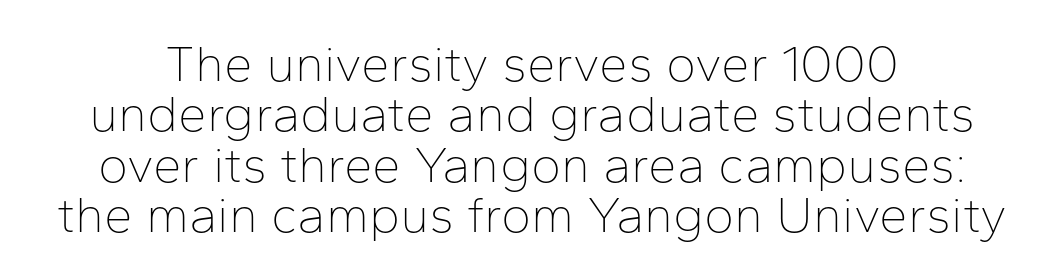
The letters stand upright; this is a roman face. Regarding serifs, this sample does without them. Check under the words: just untouched page. A typesetter would call this proportional, since set widths differ per character. Inter-character spacing is left at the font's built-in metrics.
